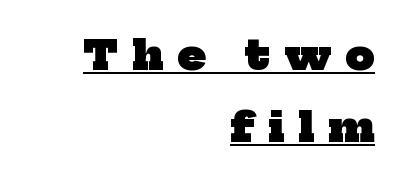
I'd describe the lettering as bold — thick and assertive. Emphasis is given by a line drawn under the lettering. The text block is weighted toward the right margin, trailing off unevenly leftward. A serif font was chosen for this passage. Here the designer chose a conventional face with non-uniform glyph widths. Students, note that the glyphs here are deliberately spaced far apart.
